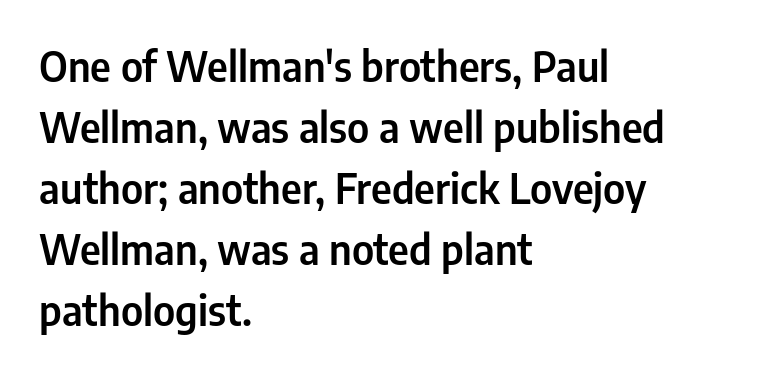
The image shows 41 px condensed sans-serif type, upright; set left-aligned, normal line spacing (1.49x), normal letter spacing, not underlined; low stroke contrast and a medium x-height.
